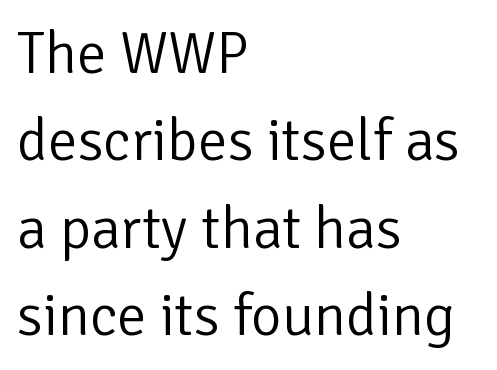
Q: Is the text bold? A: No.
Q: Is the text italic (slanted)? A: No, it is upright.
Q: Is the typeface a serif or a sans-serif typeface? A: Sans-serif.
Q: Is the text underlined? A: No.
Q: How is the paragraph aligned? A: Left-aligned.
Q: Is the spacing between letters normal or unusually wide? A: Normal.
Q: Is the spacing between lines tight, normal or loose? A: Normal.
Q: Width (condensed, normal, or wide)? A: Normal.
Q: Stroke contrast? A: Low.
Q: x-height? A: Medium.
Q: Monospaced? A: No.
